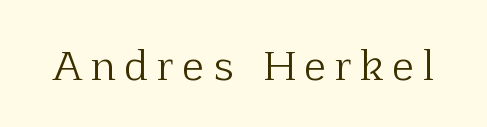
{"serif": "yes", "italic": "no", "bold": "no", "weight": "light", "width": "normal", "stroke_contrast": "low", "x_height": "medium", "monospaced": "no", "underline": "no", "letter_spacing": "wide", "letter_spacing_em": 0.24, "glyph_px": 40}
